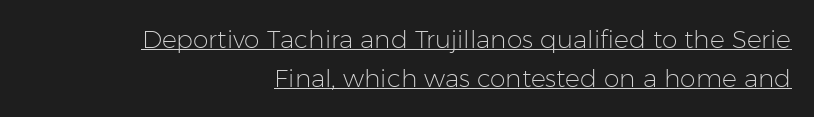
The image shows 25 px text type, upright; set right-aligned, normal line spacing (1.55x), normal letter spacing, underlined.
